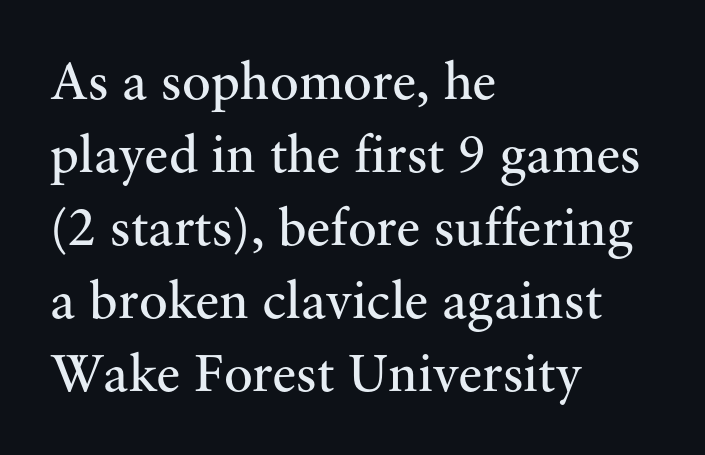
Q: Is the text bold? A: No.
Q: Is the text italic (slanted)? A: No, it is upright.
Q: Is the typeface a serif or a sans-serif typeface? A: Serif.
Q: Is the text underlined? A: No.
Q: How is the paragraph aligned? A: Left-aligned.
Q: Is the spacing between letters normal or unusually wide? A: Normal.
Q: Is the spacing between lines tight, normal or loose? A: Normal.
Q: Width (condensed, normal, or wide)? A: Normal.
Q: Stroke contrast? A: Medium.
Q: x-height? A: Small.
Q: Monospaced? A: No.
